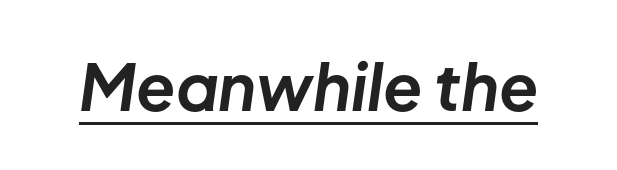
The image shows 64 px bold type, italic (leaning right); set normal letter spacing, underlined; low stroke contrast and a medium x-height.
